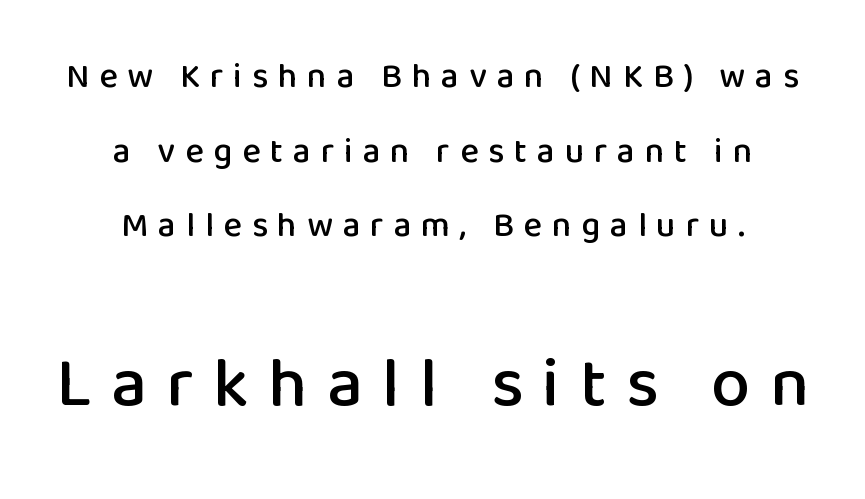
{"serif": "no", "italic": "no", "width": "normal", "stroke_contrast": "low", "x_height": "medium", "monospaced": "no", "underline": "no", "align": "center", "line_spacing": "loose", "line_spacing_ratio": 2.13, "letter_spacing": "wide", "letter_spacing_em": 0.28, "larger_block": "second", "size_ratio": 2.0, "glyph_px": 70}
